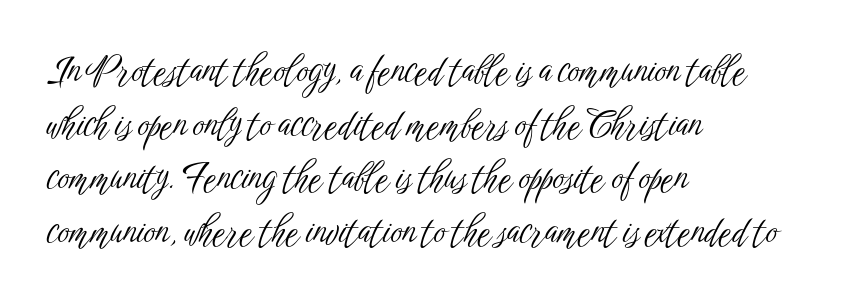
The image shows 36 px light, condensed sans-serif type; set left-aligned, normal line spacing (1.49x), normal letter spacing, not underlined; low stroke contrast and a medium x-height.
